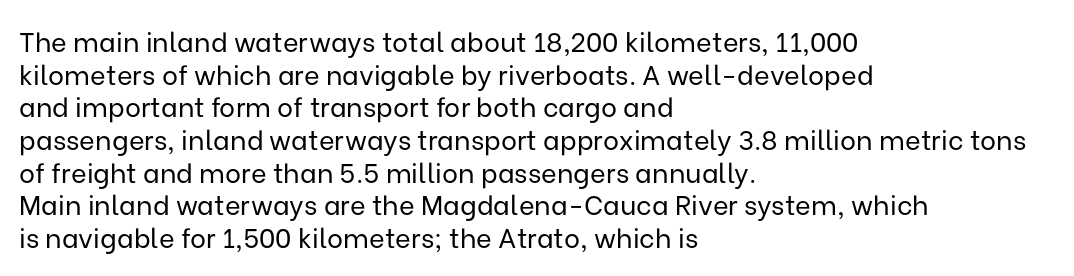
The image shows 27 px text type, upright; set left-aligned, line spacing 1.21x, normal letter spacing, not underlined.
